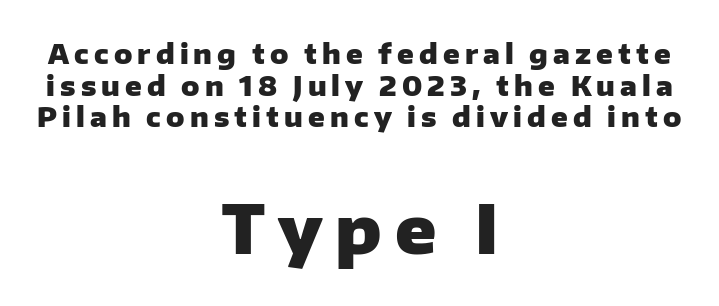
The image shows 67 px heavy sans-serif type, upright; set centered, line spacing 1.17x, not underlined; the second (bottom) block is 2.48x larger; low stroke contrast and a medium x-height.
